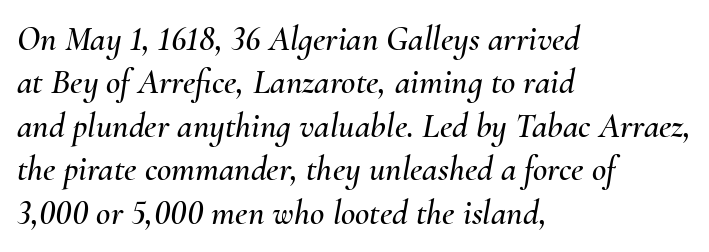
Spacing verdict: proportional, widths tailored to each character. All the whitespace from short lines collects on the right. Style check: oblique. This sample uses plain, unmodified letter spacing. Nobody drew a line under any word here.
